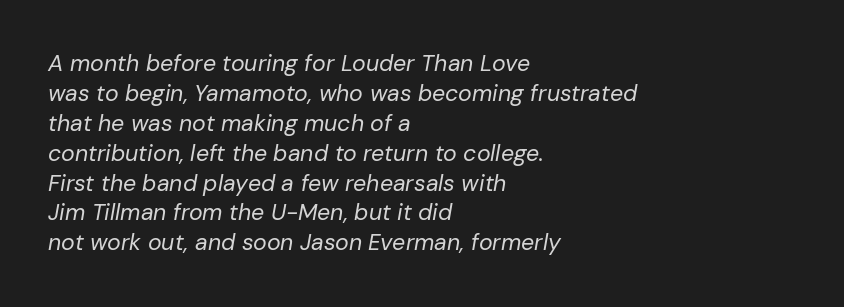
Q: Is the text bold? A: No.
Q: Is the text italic (slanted)? A: Yes, it leans right by about 10 degrees.
Q: Is the text underlined? A: No.
Q: How is the paragraph aligned? A: Left-aligned.
Q: Is the spacing between letters normal or unusually wide? A: Normal.
Q: Is the spacing between lines tight, normal or loose? A: Normal.
